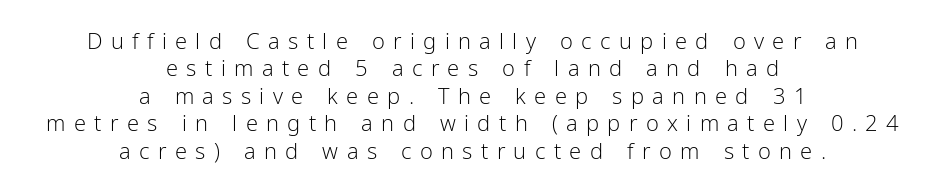
The rag falls on both sides of this text block equally. The vertical gap from one line to the next is medium. Students, note that the glyphs here are deliberately spaced far apart. Letters have the restrained weight of plain body copy at most.
